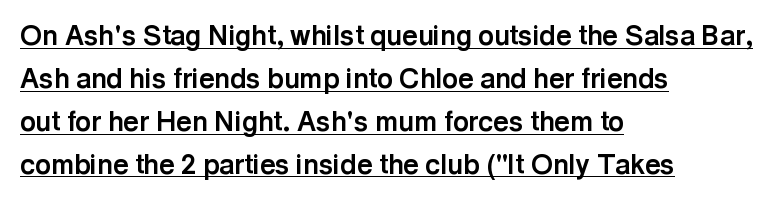
Caption: lettering with a line underneath. This rendering leaves character spacing at its baseline value. Set as a true bold cut, around the 700 mark. The block of text has a typical density, with ordinary space between rows. Where is the straight margin? On the left.
